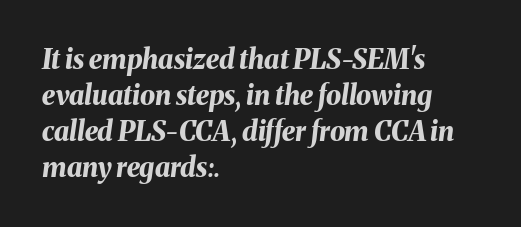
{"italic": "yes", "lean": "right", "slant_degrees": 8, "bold": "yes", "underline": "no", "align": "left", "line_spacing": "normal", "line_spacing_ratio": 1.33, "letter_spacing": "normal", "letter_spacing_em": 0.0, "glyph_px": 27}
